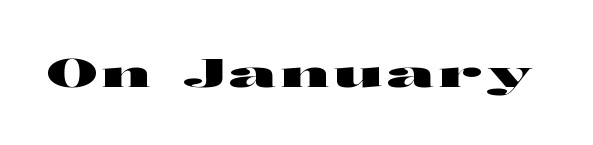
Q: Is the text italic (slanted)? A: No, it is upright.
Q: Is the typeface a serif or a sans-serif typeface? A: Sans-serif.
Q: Is the text underlined? A: No.
Q: Width (condensed, normal, or wide)? A: Wide.
Q: Stroke contrast? A: High.
Q: x-height? A: Medium.
Q: Monospaced? A: No.
